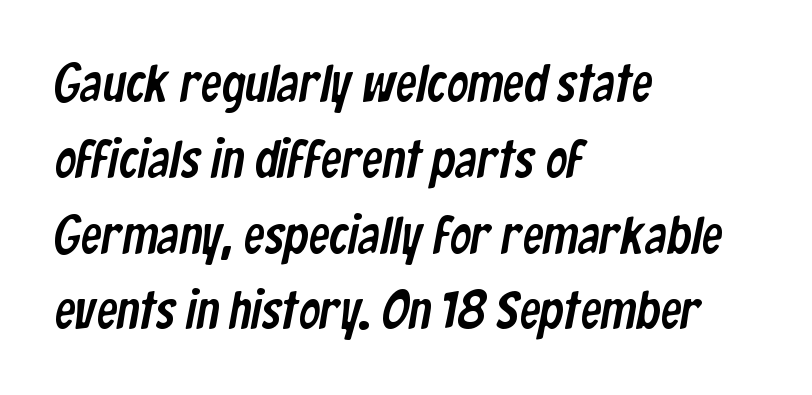
Q: Is the typeface a serif or a sans-serif typeface? A: Sans-serif.
Q: Is the text underlined? A: No.
Q: How is the paragraph aligned? A: Left-aligned.
Q: Is the spacing between letters normal or unusually wide? A: Normal.
Q: Is the spacing between lines tight, normal or loose? A: Normal.
Q: Width (condensed, normal, or wide)? A: Condensed.
Q: Stroke contrast? A: Low.
Q: x-height? A: Medium.
Q: Monospaced? A: No.
